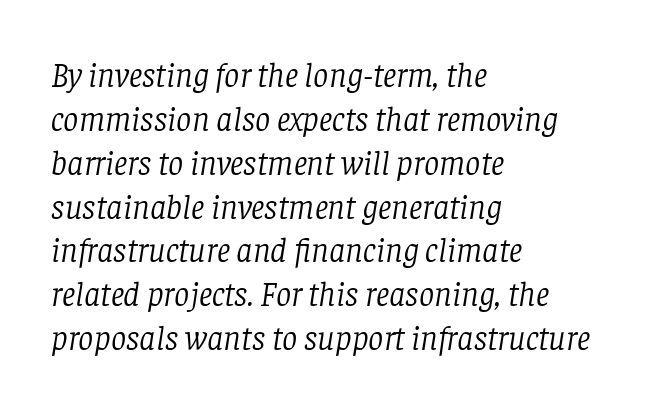
Q: Is the text bold? A: No.
Q: Is the text italic (slanted)? A: Yes, it leans right by about 8 degrees.
Q: Is the typeface a serif or a sans-serif typeface? A: Serif.
Q: Is the text underlined? A: No.
Q: How is the paragraph aligned? A: Left-aligned.
Q: Is the spacing between letters normal or unusually wide? A: Normal.
Q: Is the spacing between lines tight, normal or loose? A: Normal.
Q: Width (condensed, normal, or wide)? A: Normal.
Q: Stroke contrast? A: Low.
Q: x-height? A: Large.
Q: Monospaced? A: No.
